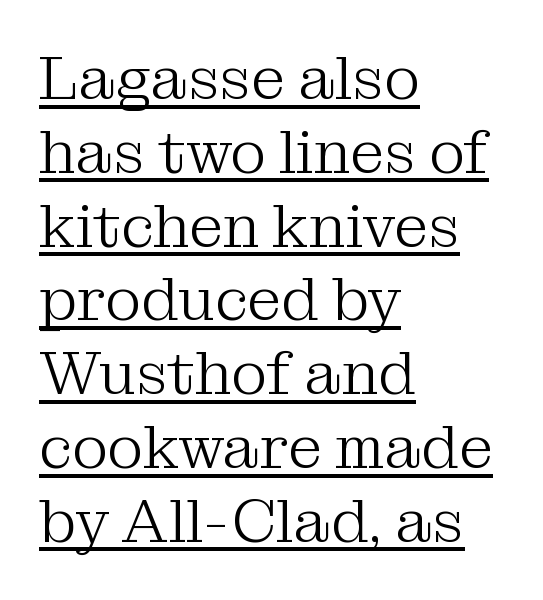
{"serif": "yes", "italic": "no", "bold": "no", "weight": "light", "width": "normal", "stroke_contrast": "medium", "x_height": "medium", "monospaced": "no", "underline": "yes", "align": "left", "line_spacing_ratio": 1.21, "letter_spacing": "normal", "letter_spacing_em": 0.0, "glyph_px": 61}
